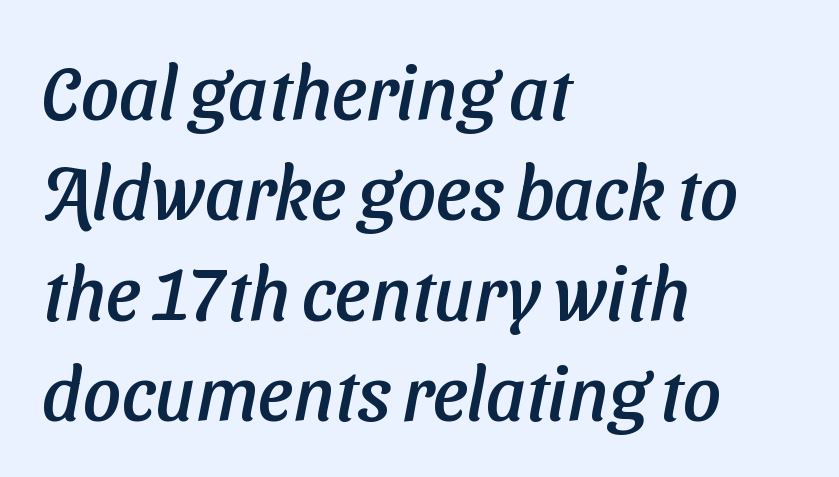
Q: Is the typeface a serif or a sans-serif typeface? A: Sans-serif.
Q: Is the text underlined? A: No.
Q: How is the paragraph aligned? A: Left-aligned.
Q: Is the spacing between letters normal or unusually wide? A: Normal.
Q: Is the spacing between lines tight, normal or loose? A: Normal.
Q: Width (condensed, normal, or wide)? A: Normal.
Q: Stroke contrast? A: Low.
Q: x-height? A: Medium.
Q: Monospaced? A: No.
